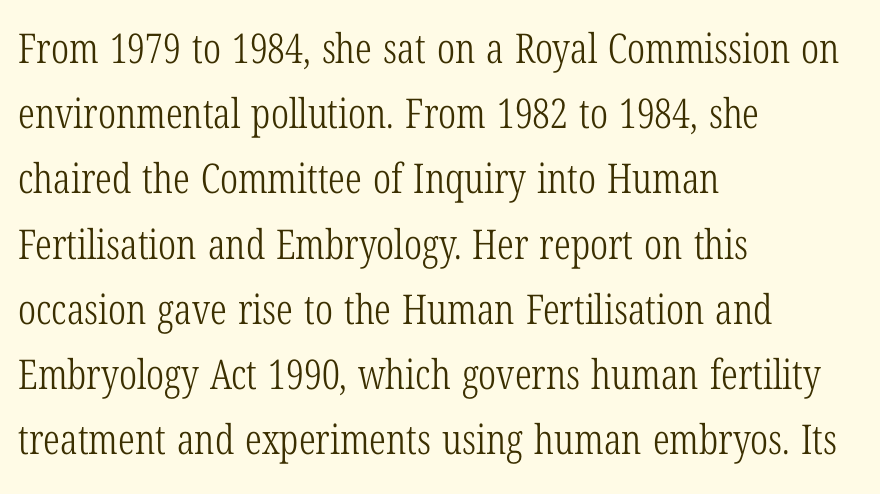
The image shows 41 px light, condensed serif type, upright; set left-aligned, normal line spacing (1.59x), normal letter spacing, not underlined; low stroke contrast and a medium x-height.
